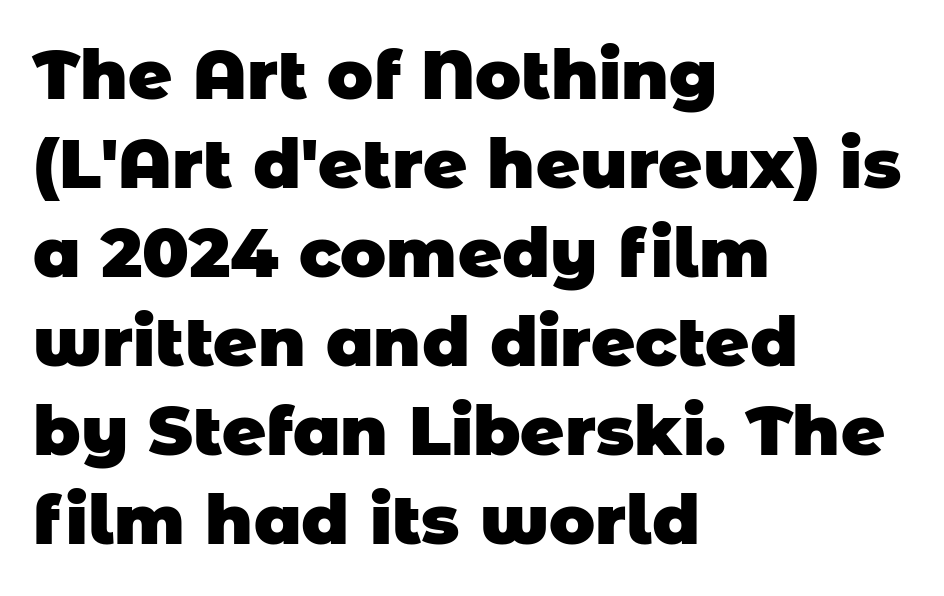
Proportional: the letters do not fall into vertical columns. Visually the block forms a straight wall on the left and a jagged coastline on the right. What stands out about the letter spacing? Nothing — it is the standard amount. Students, this is bold: see how much ink each stroke carries. These lines sit exactly where default settings would place them.
